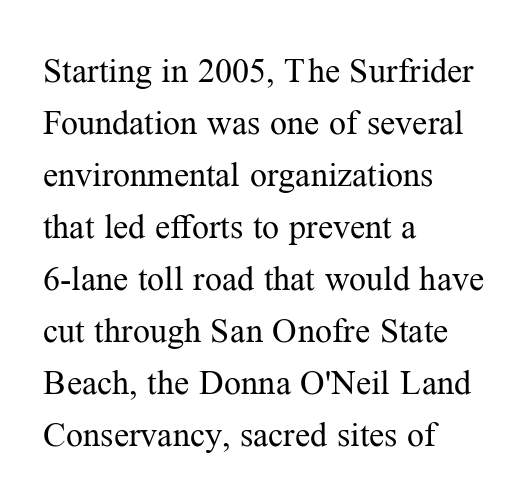
The image shows 34 px regular-weight serif type, upright; set left-aligned, normal line spacing (1.53x), normal letter spacing, not underlined; medium stroke contrast and a medium x-height.
